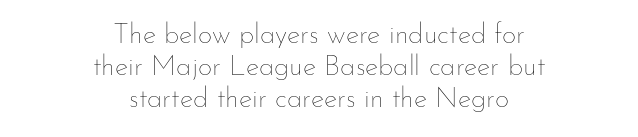
Q: Is the text bold? A: No.
Q: Is the text italic (slanted)? A: No, it is upright.
Q: Is the text underlined? A: No.
Q: How is the paragraph aligned? A: Centered.
Q: Is the spacing between letters normal or unusually wide? A: Normal.
Q: Is the spacing between lines tight, normal or loose? A: Tight.
Q: Width (condensed, normal, or wide)? A: Normal.
Q: Stroke contrast? A: Low.
Q: x-height? A: Small.
Q: Monospaced? A: No.
